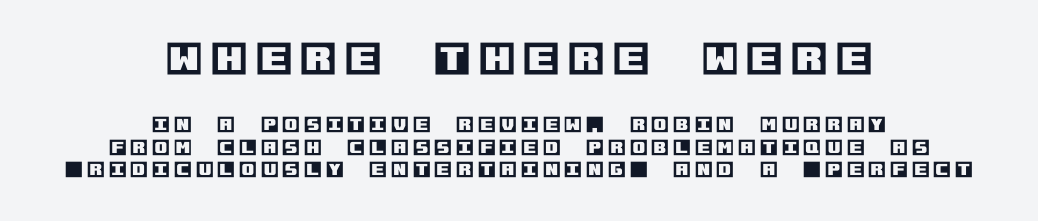
The image shows 37 px text type, upright; set centered, line spacing 1.24x, unusually wide letter spacing (+0.23 em), not underlined; the first (top) block is 2.06x larger; a large x-height.
